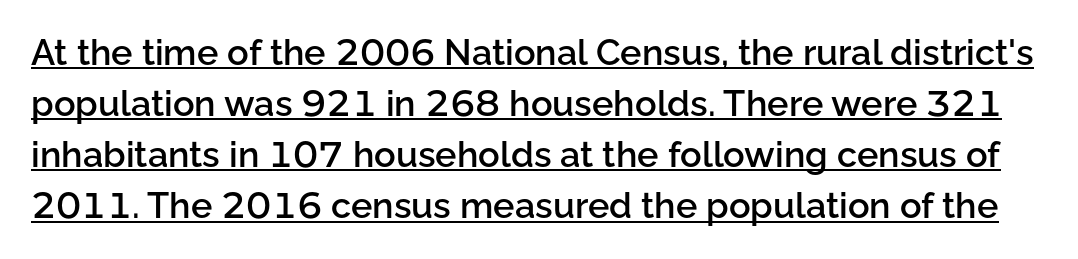
The image shows 36 px semibold sans-serif type, upright; set normal line spacing (1.42x), normal letter spacing, underlined; low stroke contrast and a medium x-height.
